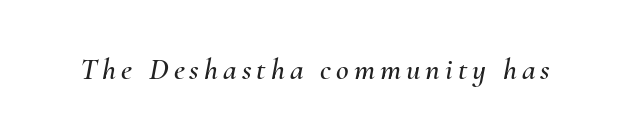
The image shows 31 px text type, italic (leaning right); set not underlined; medium stroke contrast and a small x-height.
